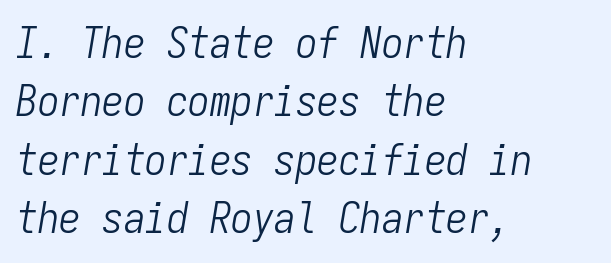
{"italic": "yes", "lean": "right", "slant_degrees": 9, "bold": "no", "weight": "light", "width": "condensed", "stroke_contrast": "low", "x_height": "medium", "monospaced": "yes", "underline": "no", "align": "left", "line_spacing": "normal", "line_spacing_ratio": 1.36, "letter_spacing": "normal", "letter_spacing_em": 0.0, "glyph_px": 43}
